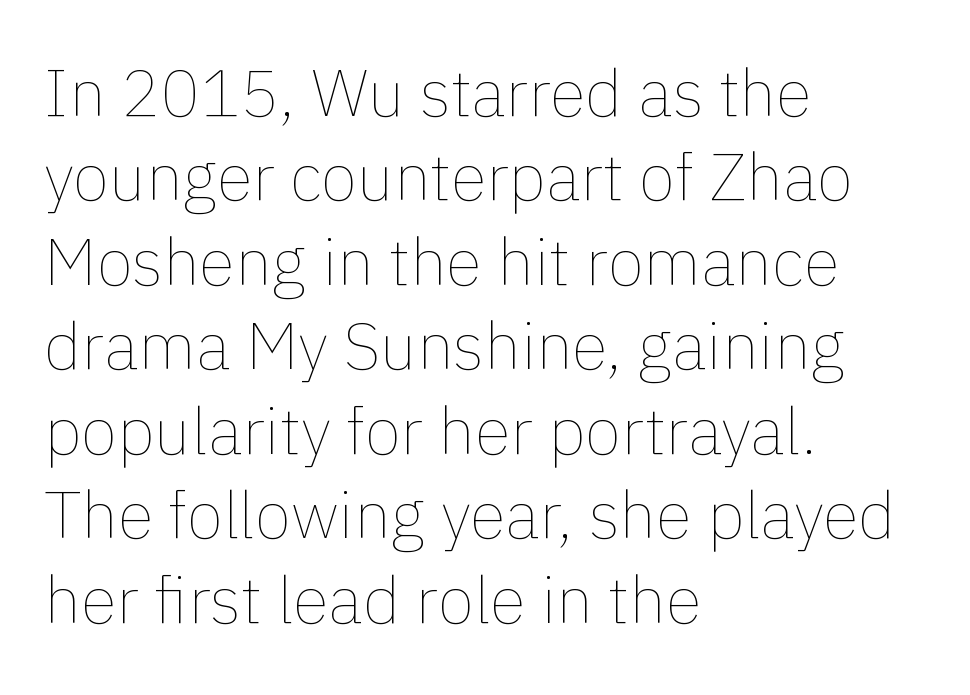
{"italic": "no", "bold": "no", "weight": "thin", "width": "normal", "stroke_contrast": "low", "x_height": "medium", "monospaced": "no", "underline": "no", "align": "left", "line_spacing": "normal", "line_spacing_ratio": 1.28, "letter_spacing": "normal", "letter_spacing_em": 0.0, "glyph_px": 66}
